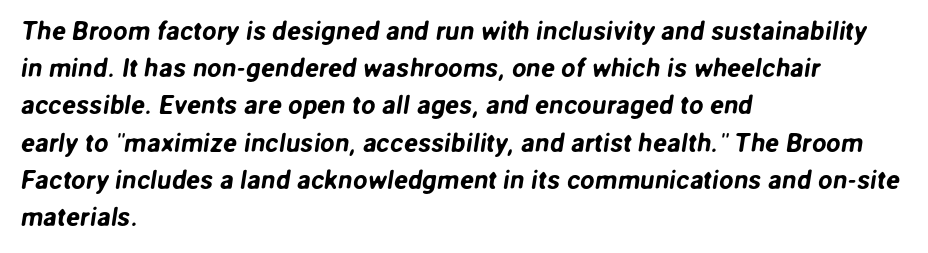
Q: Is the text underlined? A: No.
Q: How is the paragraph aligned? A: Left-aligned.
Q: Is the spacing between letters normal or unusually wide? A: Normal.
Q: Is the spacing between lines tight, normal or loose? A: Normal.
